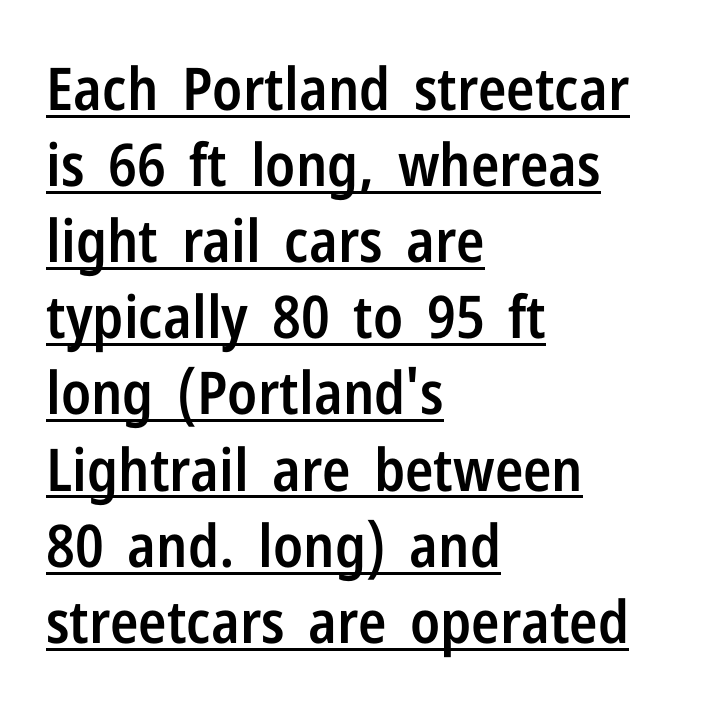
{"serif": "no", "italic": "no", "bold": "semi", "weight": "semibold", "width": "condensed", "stroke_contrast": "low", "x_height": "medium", "monospaced": "no", "underline": "yes", "align": "left", "line_spacing": "normal", "line_spacing_ratio": 1.29, "letter_spacing": "normal", "letter_spacing_em": 0.0, "glyph_px": 59}
